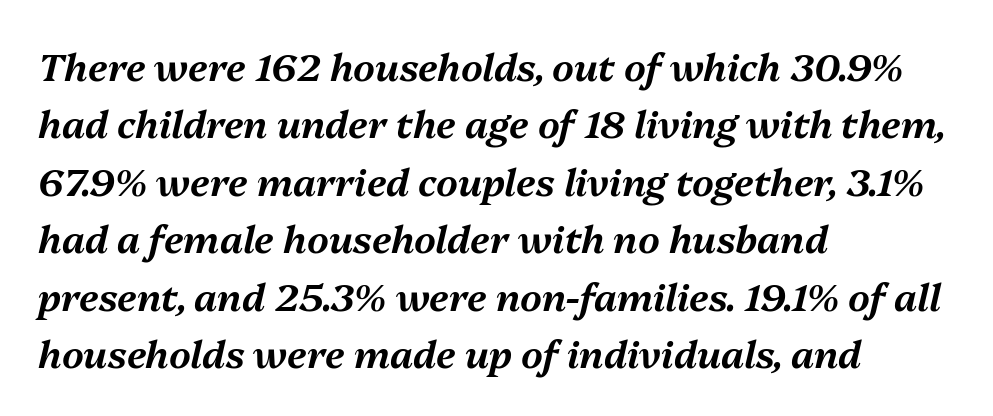
The string is rendered with underlining switched off. Compared with a centered layout, this one pins lines to the left instead. The leading is moderate, giving the passage an even texture. Nothing unusual about the tracking: characters are spaced as the font intends.
